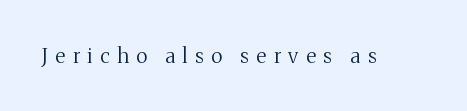
The image shows 21 px text type, upright; set unusually wide letter spacing (+0.36 em), not underlined.
